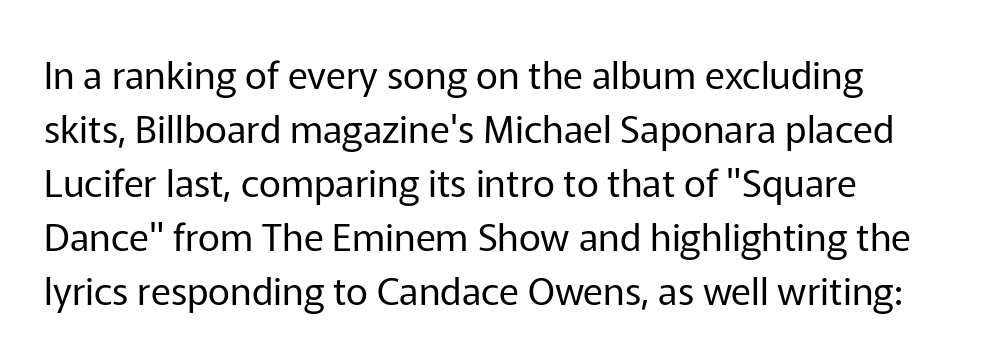
{"serif": "no", "italic": "no", "bold": "no", "weight": "regular", "width": "normal", "stroke_contrast": "low", "x_height": "medium", "monospaced": "no", "underline": "no", "align": "left", "line_spacing": "normal", "line_spacing_ratio": 1.42, "letter_spacing": "normal", "letter_spacing_em": 0.0, "glyph_px": 38}
